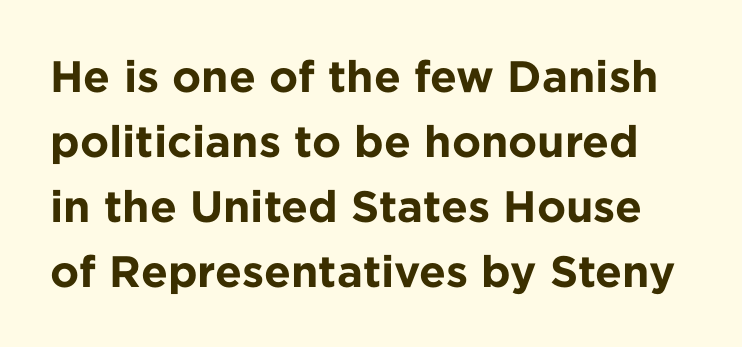
Look at the tracking — it's just the regular setting, nothing added. Summary of vertical rhythm: regular, with standard interline spacing. Typographically, this falls in the sans-serif category. Looks like regular typesetting: each glyph gets only the width it needs. No word sits above an underline.
